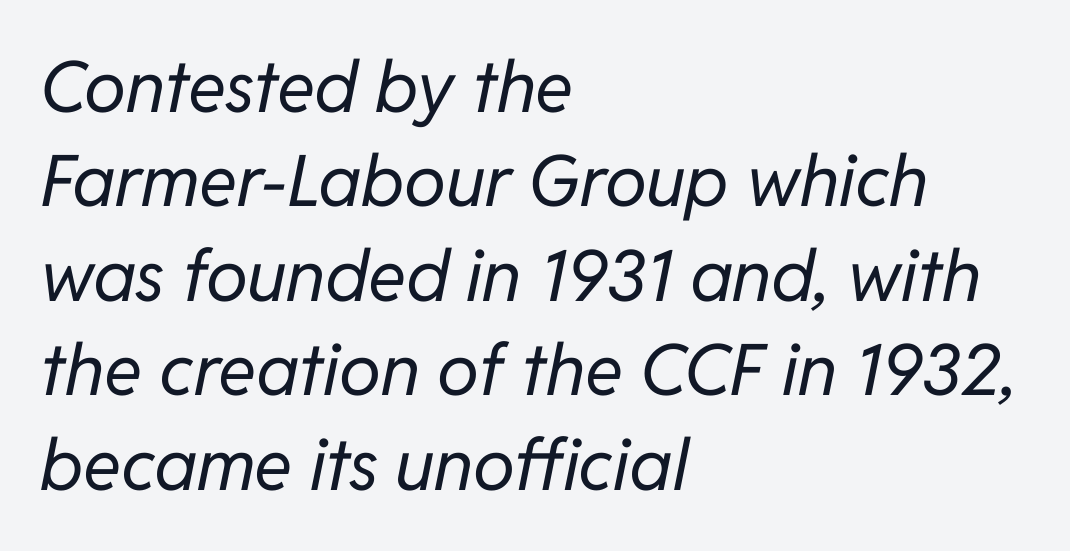
{"italic": "yes", "lean": "right", "slant_degrees": 11, "bold": "no", "weight": "regular", "width": "normal", "stroke_contrast": "low", "x_height": "medium", "monospaced": "no", "underline": "no", "align": "left", "line_spacing": "normal", "line_spacing_ratio": 1.33, "letter_spacing": "normal", "letter_spacing_em": 0.0, "glyph_px": 71}
